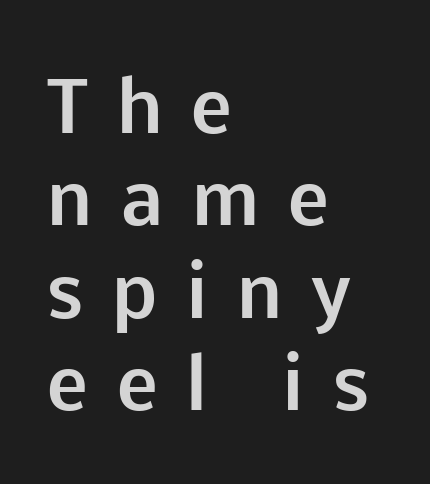
These lines are set flush left with a ragged right edge. One glance says typical: line gaps are just what's usual. Words appear elongated and porous because spacing is wide. Descender tails drop into unmarked territory. Is this a sans? Yes — the strokes have no serifs. Summary of weight: heavy, a full bold.
